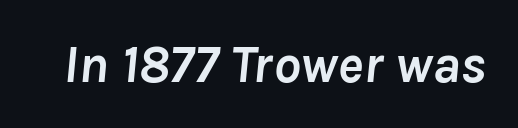
Italic: yes, the glyphs are oblique. Plain, unruled lines of type. Looks like regular typesetting: each glyph gets only the width it needs. Every letter is thick-stroked: bold, no question. Characters follow at the spacing the type designer built in.
